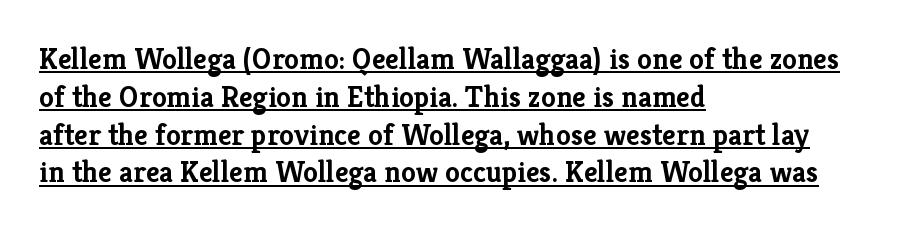
Q: Is the text bold? A: Yes.
Q: Is the text italic (slanted)? A: No, it is upright.
Q: Is the typeface a serif or a sans-serif typeface? A: Serif.
Q: Is the text underlined? A: Yes.
Q: How is the paragraph aligned? A: Left-aligned.
Q: Is the spacing between letters normal or unusually wide? A: Normal.
Q: Is the spacing between lines tight, normal or loose? A: Normal.
Q: Width (condensed, normal, or wide)? A: Normal.
Q: Stroke contrast? A: Low.
Q: x-height? A: Medium.
Q: Monospaced? A: No.
